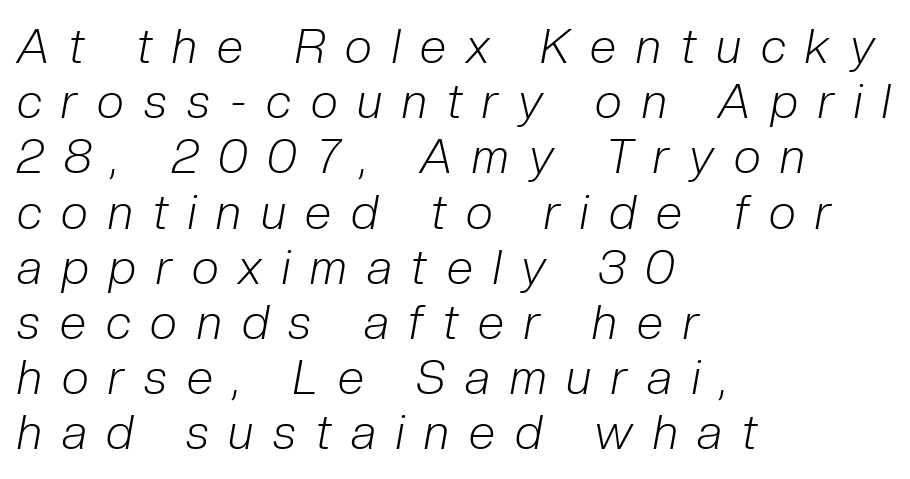
{"italic": "yes", "lean": "right", "slant_degrees": 10, "bold": "no", "weight": "light", "width": "condensed", "stroke_contrast": "low", "x_height": "medium", "monospaced": "no", "underline": "no", "align": "left", "line_spacing": "tight", "line_spacing_ratio": 1.15, "letter_spacing": "wide", "letter_spacing_em": 0.42, "glyph_px": 48}
